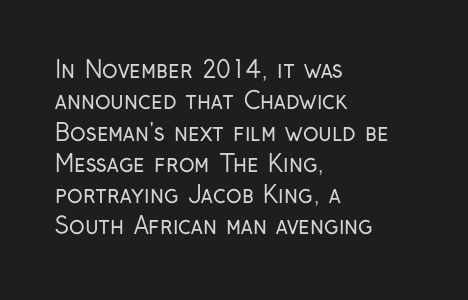
Q: Is the text bold? A: No.
Q: Is the text italic (slanted)? A: No, it is upright.
Q: Is the text underlined? A: No.
Q: How is the paragraph aligned? A: Left-aligned.
Q: Is the spacing between letters normal or unusually wide? A: Normal.
Q: Is the spacing between lines tight, normal or loose? A: Normal.
